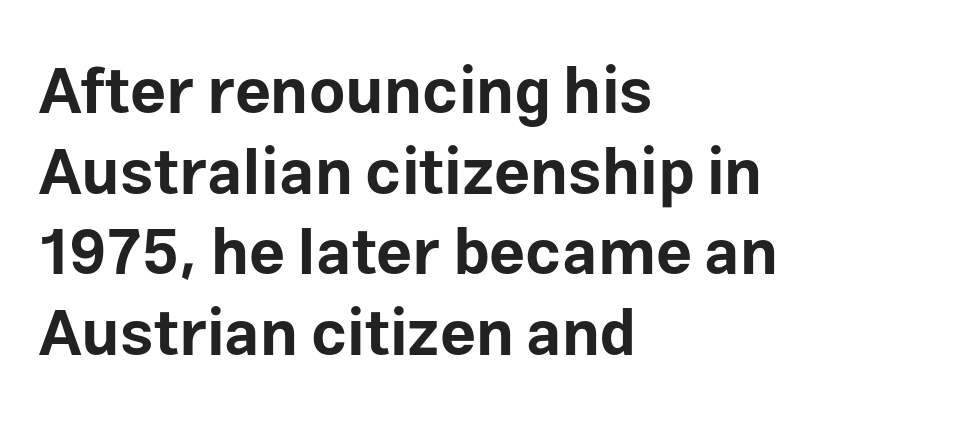
The specimen omits any rule beneath the text block's lines. Does the weight exceed regular? Yes, all the way to bold. These lines are rendered in a variable-pitch font. Grotesque or geometric, the face here clearly has no serifs. Letter spacing: default.
